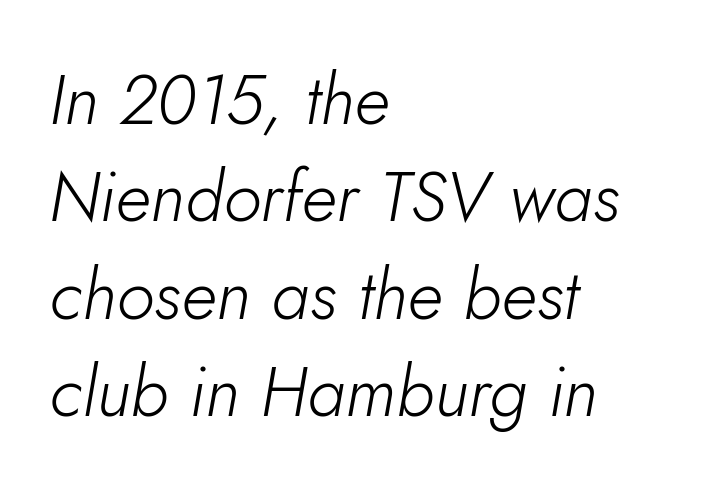
No extra ink here — the face is not bold. The letters are slanted; this is an italic face. These lines are set flush left with a ragged right edge. The type is set solid horizontally, with unmodified tracking.
